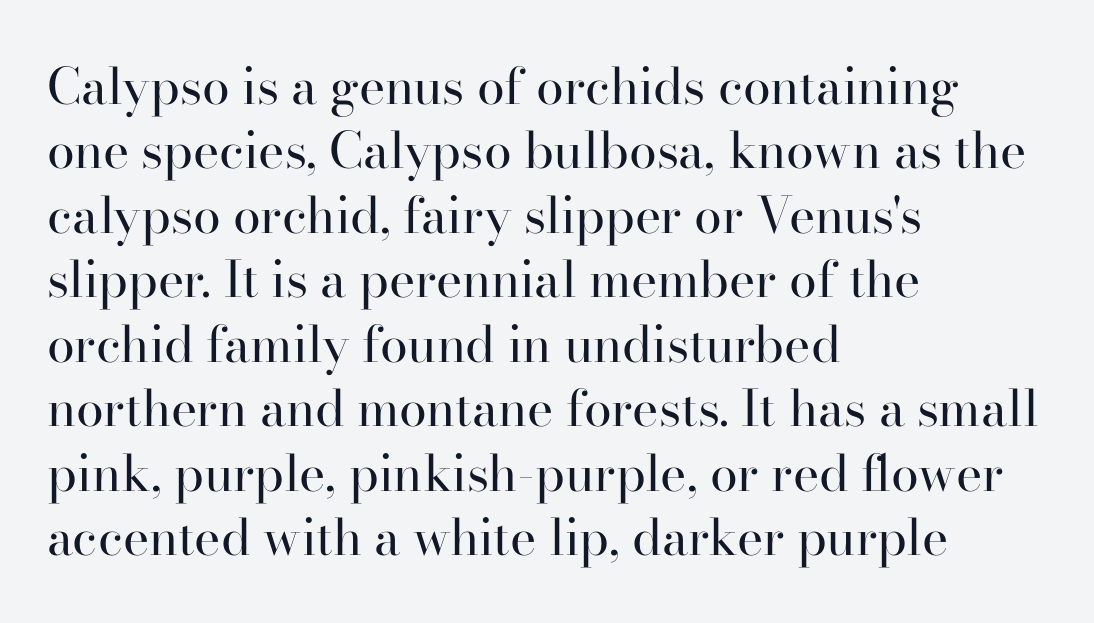
{"serif": "yes", "italic": "no", "bold": "no", "weight": "regular", "width": "normal", "stroke_contrast": "high", "x_height": "small", "monospaced": "no", "underline": "no", "align": "left", "line_spacing": "normal", "line_spacing_ratio": 1.29, "letter_spacing": "normal", "letter_spacing_em": 0.0, "glyph_px": 50}
